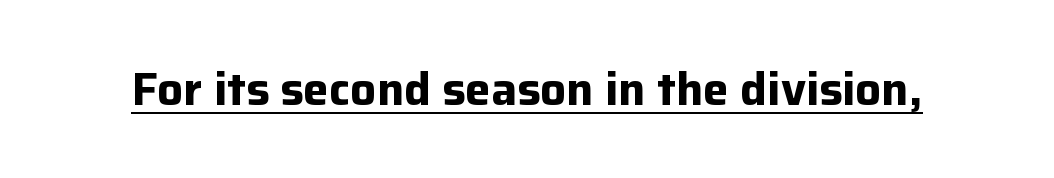
The image shows 46 px bold sans-serif type, upright; set normal letter spacing, underlined; low stroke contrast and a medium x-height.
